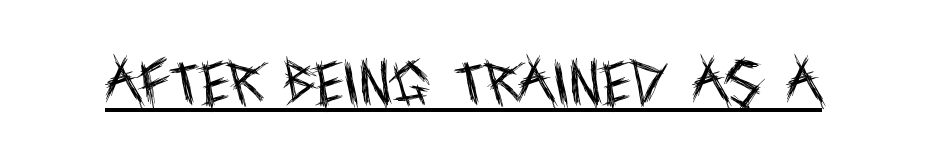
Does a line run under the words? Yes, clearly. No heavy texture on the line: the type isn't bold. Is this a fixed-width face? No — the glyphs have proportional, varying widths. Students, note that the glyphs here touch the page at normal intervals. Examine the stroke ends and you'll find no serifs. Posture: vertical.
